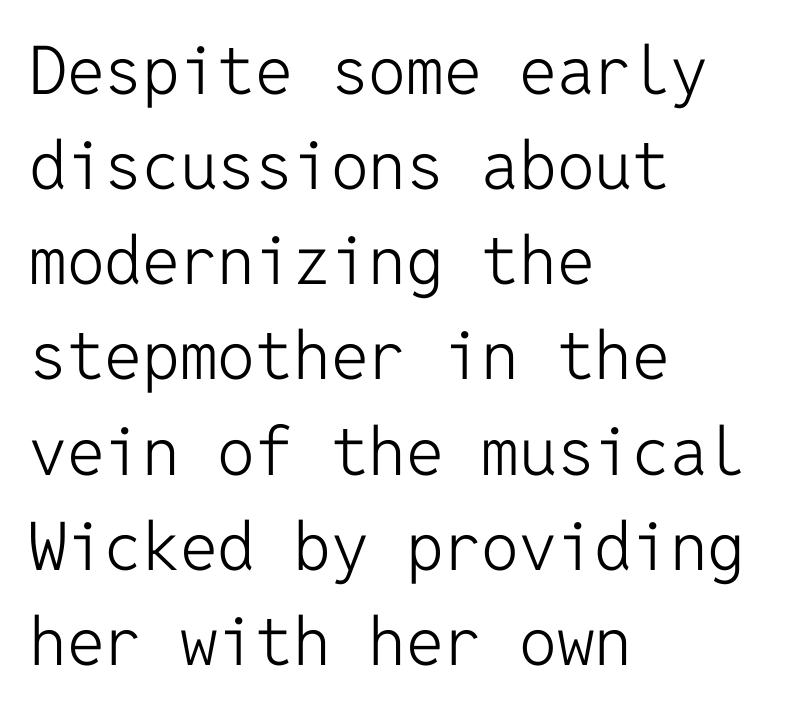
Q: Is the text bold? A: No.
Q: Is the text italic (slanted)? A: No, it is upright.
Q: Is the typeface a serif or a sans-serif typeface? A: Sans-serif.
Q: Is the text underlined? A: No.
Q: How is the paragraph aligned? A: Left-aligned.
Q: Is the spacing between letters normal or unusually wide? A: Normal.
Q: Is the spacing between lines tight, normal or loose? A: Normal.
Q: Width (condensed, normal, or wide)? A: Normal.
Q: Stroke contrast? A: Low.
Q: x-height? A: Medium.
Q: Monospaced? A: Yes.
